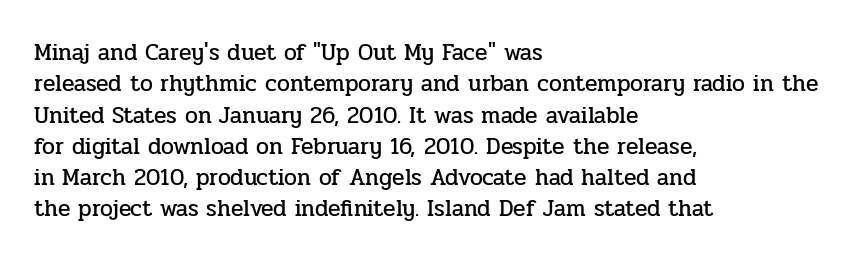
The image shows 23 px text type, upright; set left-aligned, normal line spacing (1.36x), normal letter spacing, not underlined.
